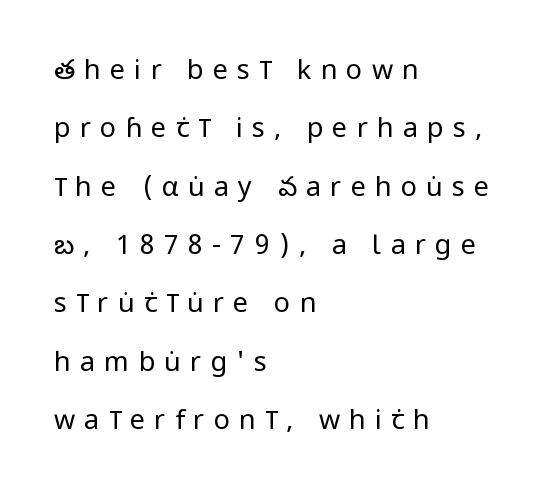
The image shows 27 px text type, upright; set left-aligned, loose line spacing (2.16x), unusually wide letter spacing (+0.34 em), not underlined.
